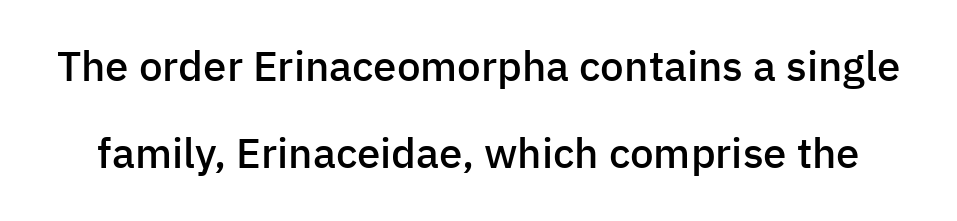
Inter-character spacing is left at the font's built-in metrics. The foot of each line stays bare and open. Ordinary non-slanted type is in use. The space between consecutive lines is lavish.
